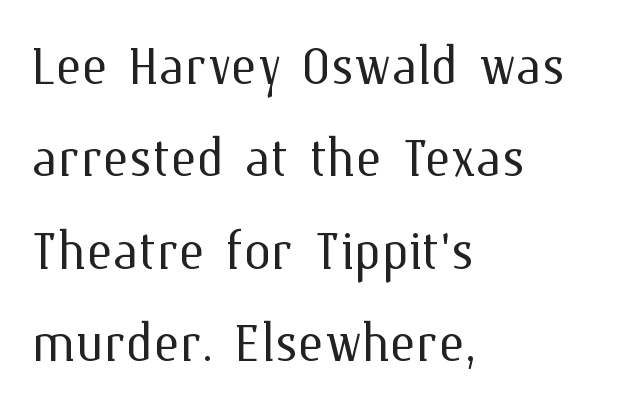
Q: Is the text bold? A: No.
Q: Is the text italic (slanted)? A: No, it is upright.
Q: Is the text underlined? A: No.
Q: How is the paragraph aligned? A: Left-aligned.
Q: Is the spacing between letters normal or unusually wide? A: Normal.
Q: Is the spacing between lines tight, normal or loose? A: Normal.
Q: Width (condensed, normal, or wide)? A: Normal.
Q: Stroke contrast? A: Medium.
Q: x-height? A: Medium.
Q: Monospaced? A: No.
